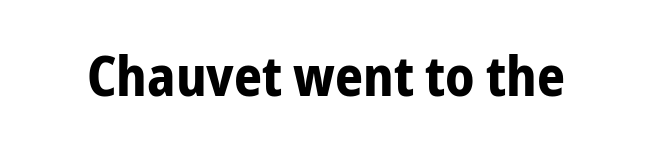
The lettering holds an erect, upright posture throughout. This is heavy type, rendered in bold. Tracking here is standard; glyphs follow each other at the usual distance. Proportional: the letters do not fall into vertical columns. The string is rendered with underlining switched off. The rendering shows plain stroke endings on the letterforms — a sans-serif design.
